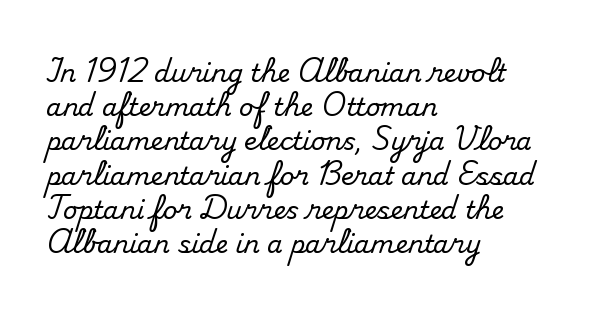
Nobody drew a line under any word here. This rendering uses left alignment, leaving the right contour irregular. Each new line begins a customary step beneath the previous one. Students, note that the glyphs here touch the page at normal intervals.
